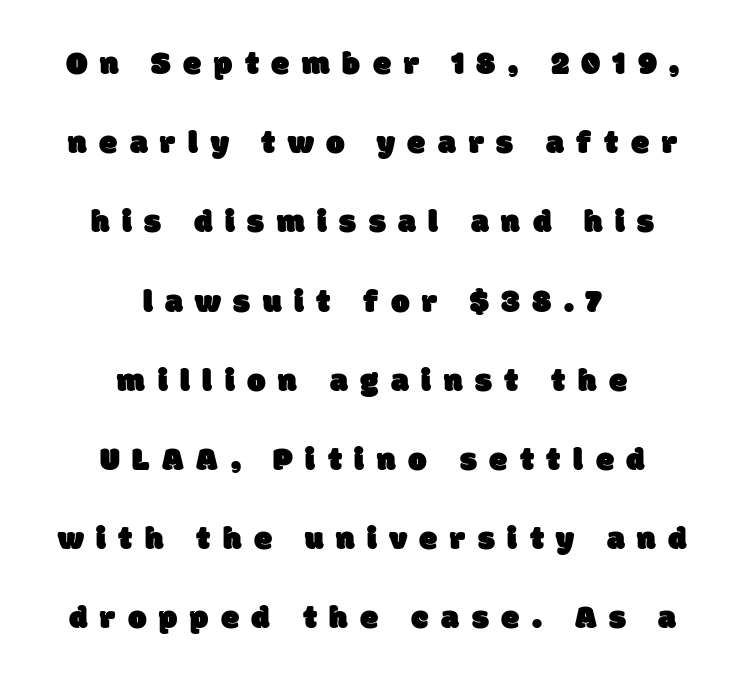
The image shows 33 px sans-serif type; set centered, loose line spacing (2.4x), unusually wide letter spacing (+0.38 em), not underlined; low stroke contrast and a large x-height.
